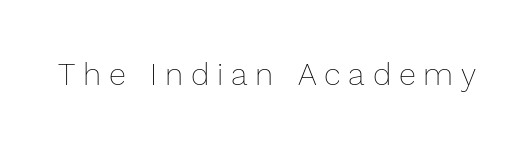
Q: Is the text bold? A: No.
Q: Is the text italic (slanted)? A: No, it is upright.
Q: Is the text underlined? A: No.
Q: Is the spacing between letters normal or unusually wide? A: Unusually wide.
Q: Width (condensed, normal, or wide)? A: Normal.
Q: Stroke contrast? A: Low.
Q: x-height? A: Medium.
Q: Monospaced? A: No.
